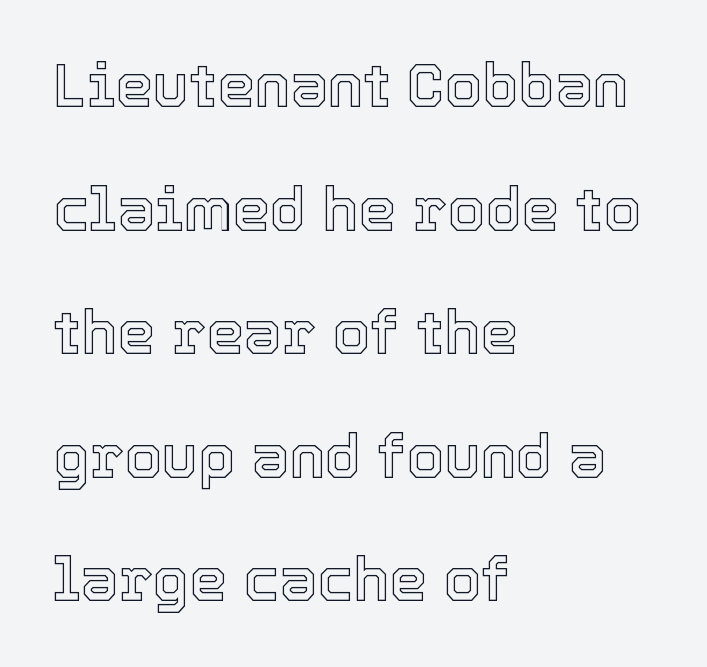
Leftover space on each line is placed entirely after the last word. Rendered with straight, roman letterforms. Descenders are the only things crossing below the line. Note the varied advance widths — an 'i' is clearly narrower than an 'm'.
